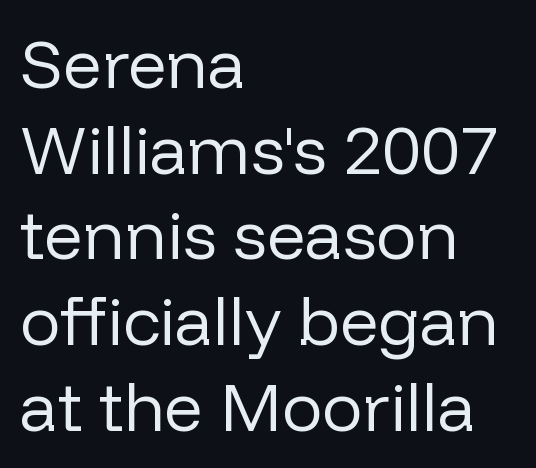
{"serif": "no", "italic": "no", "bold": "no", "weight": "regular", "width": "normal", "stroke_contrast": "low", "x_height": "medium", "monospaced": "no", "underline": "no", "align": "left", "line_spacing": "normal", "line_spacing_ratio": 1.26, "letter_spacing": "normal", "letter_spacing_em": 0.0, "glyph_px": 68}
